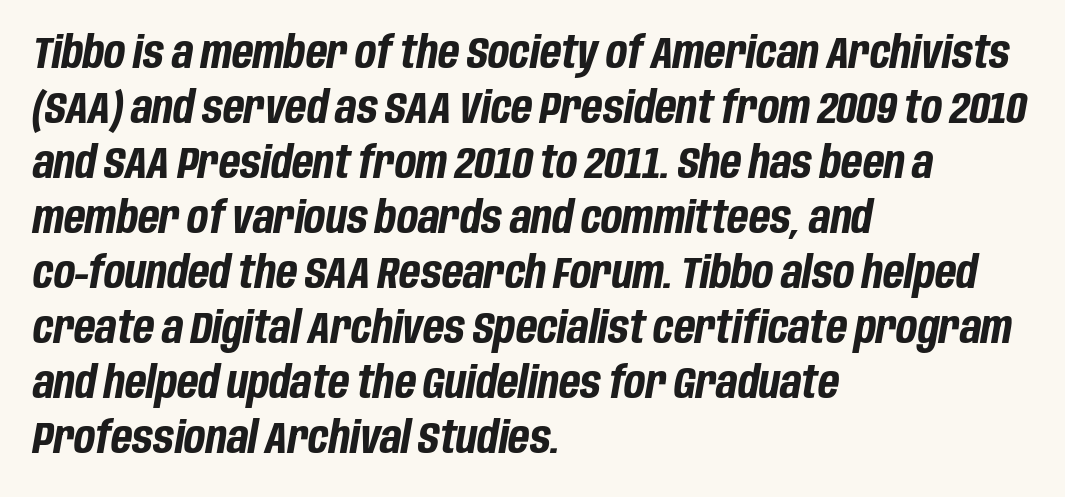
The image shows 44 px bold, condensed type, italic (leaning right); set left-aligned, normal line spacing (1.25x), normal letter spacing, not underlined; low stroke contrast and a large x-height.
